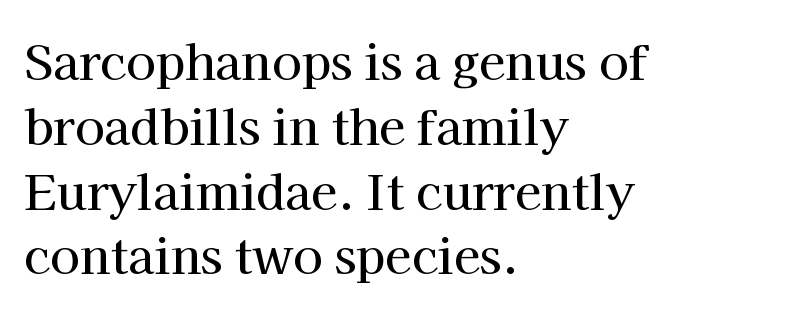
Letters rest on an invisible, unmarked baseline. The letters stand upright; this is a roman face. You could not count columns in this text — the font is proportionally spaced. The tracking reads as untouched default to a designer's eye.
